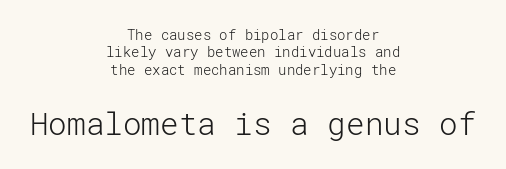
The image shows 31 px light sans-serif type, upright; set centered, line spacing 1.24x, normal letter spacing, not underlined; the second (bottom) block is 2.21x larger; low stroke contrast and a medium x-height.
